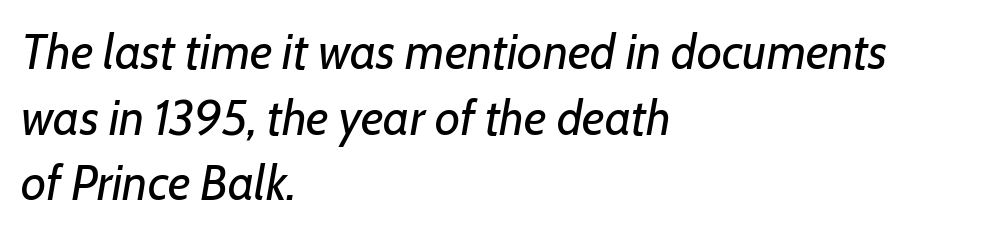
The image shows 49 px regular-weight type, italic (leaning right); set left-aligned, normal line spacing (1.34x), normal letter spacing, not underlined; low stroke contrast and a medium x-height.
